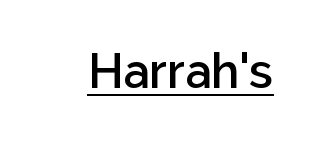
Each glyph is drawn with semibold strokes, heavier than normal yet not fully bold. A continuous stroke trails under the words, as in a hyperlink. Between one letter and the next there's only the usual sliver of space. Looks like regular typesetting: each glyph gets only the width it needs. This is the regular roman posture of the typeface. This is sans-serif lettering, the kind often seen on screens and signage.
